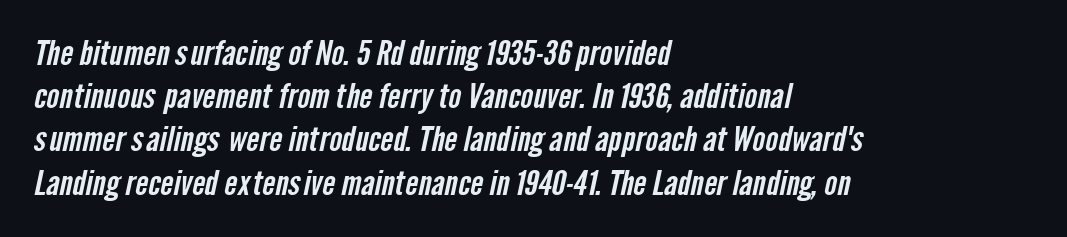
A typesetter would call this proportional, since set widths differ per character. Each word holds together tightly as a unit, with standard inter-letter gaps. Plain, unruled lines of type. Visually the block forms a straight wall on the left and a jagged coastline on the right.
